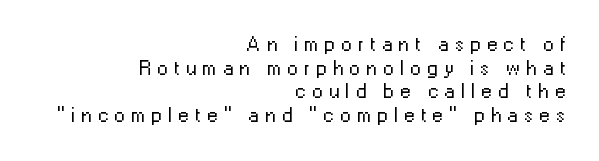
The image shows 21 px text type, upright; set right-aligned, tight line spacing (1.13x), unusually wide letter spacing (+0.3 em), not underlined.
